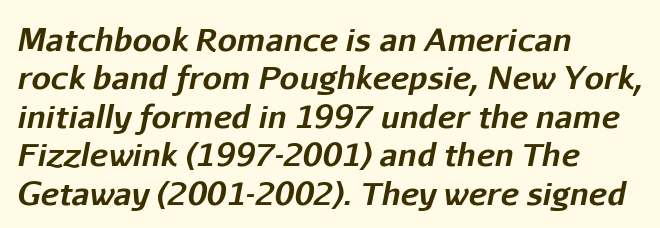
{"italic": "yes", "lean": "right", "slant_degrees": 11, "bold": "yes", "weight": "bold", "width": "normal", "stroke_contrast": "low", "x_height": "medium", "monospaced": "no", "underline": "no", "align": "left", "line_spacing_ratio": 1.24, "letter_spacing": "normal", "letter_spacing_em": 0.0, "glyph_px": 31}
